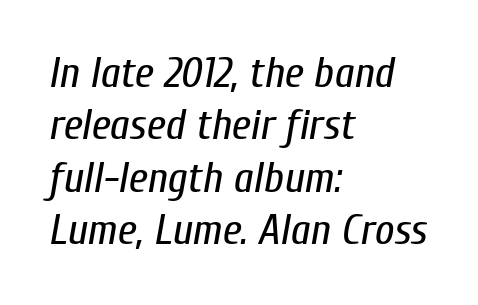
The image shows 43 px regular-weight, condensed type, italic (leaning right); set left-aligned, line spacing 1.22x, normal letter spacing, not underlined; low stroke contrast and a medium x-height.
